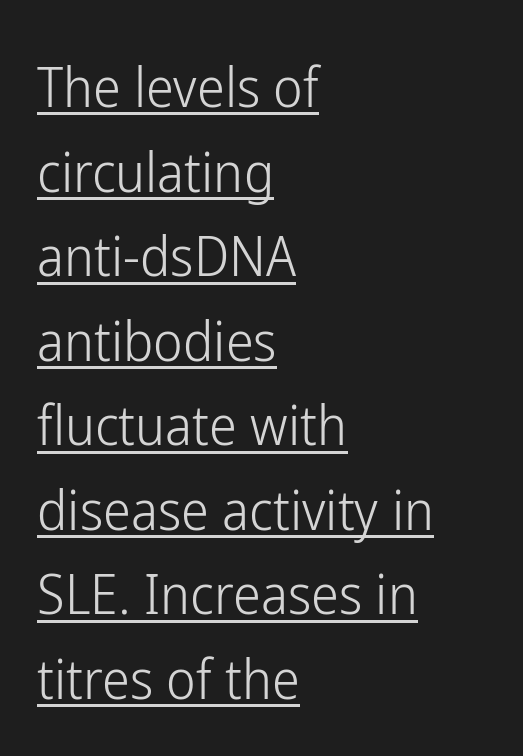
The image shows 56 px light, condensed sans-serif type, upright; set left-aligned, normal line spacing (1.51x), normal letter spacing, underlined; low stroke contrast and a medium x-height.
